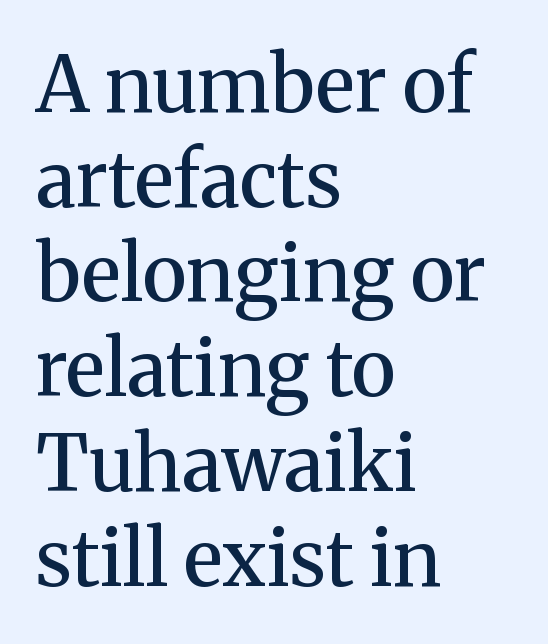
{"serif": "yes", "italic": "no", "bold": "semi", "weight": "semibold", "width": "normal", "stroke_contrast": "medium", "x_height": "medium", "monospaced": "no", "underline": "no", "align": "left", "line_spacing_ratio": 1.23, "letter_spacing": "normal", "letter_spacing_em": 0.0, "glyph_px": 77}
